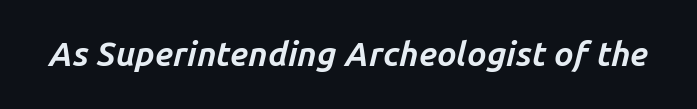
Q: Is the text bold? A: Yes.
Q: Is the text italic (slanted)? A: Yes, it leans right by about 14 degrees.
Q: Is the text underlined? A: No.
Q: Is the spacing between letters normal or unusually wide? A: Normal.
Q: Width (condensed, normal, or wide)? A: Normal.
Q: Stroke contrast? A: Low.
Q: x-height? A: Medium.
Q: Monospaced? A: No.
